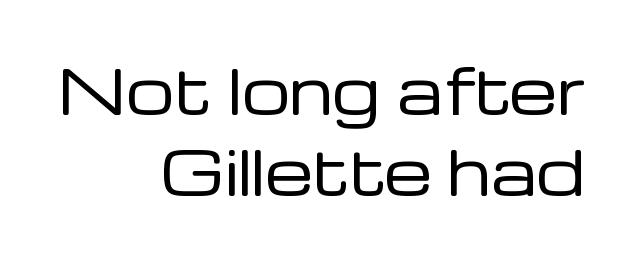
{"serif": "no", "italic": "no", "bold": "no", "weight": "regular", "width": "normal", "stroke_contrast": "low", "x_height": "medium", "monospaced": "no", "underline": "no", "align": "right", "line_spacing": "normal", "line_spacing_ratio": 1.32, "letter_spacing": "normal", "letter_spacing_em": 0.0, "glyph_px": 61}
